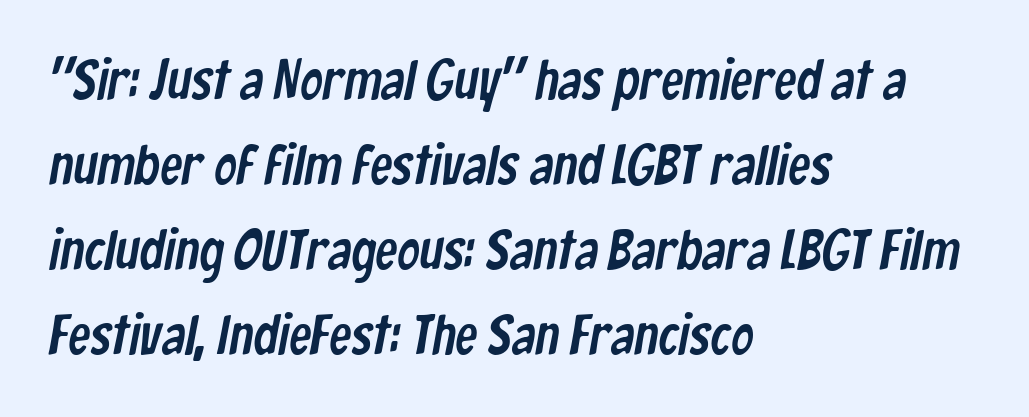
Q: Is the typeface a serif or a sans-serif typeface? A: Sans-serif.
Q: Is the text underlined? A: No.
Q: How is the paragraph aligned? A: Left-aligned.
Q: Is the spacing between letters normal or unusually wide? A: Normal.
Q: Is the spacing between lines tight, normal or loose? A: Normal.
Q: Width (condensed, normal, or wide)? A: Condensed.
Q: Stroke contrast? A: Low.
Q: x-height? A: Medium.
Q: Monospaced? A: No.
